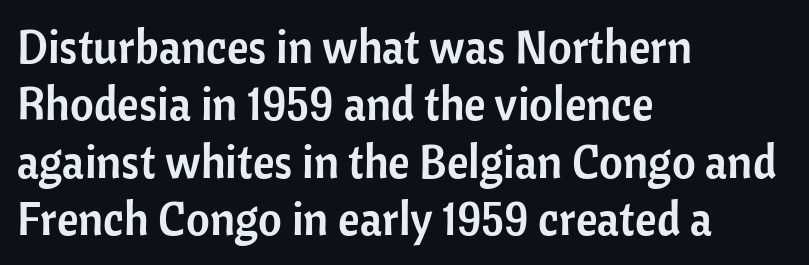
Baseline-to-baseline distance is the conventional proportion of letter height. The ragged edge is on the right, which tells us the setting is flush left. The foot of each line stays bare and open. Each letter's strokes conclude bluntly, with no projecting serifs. The passage shown has conventional tracking throughout.
